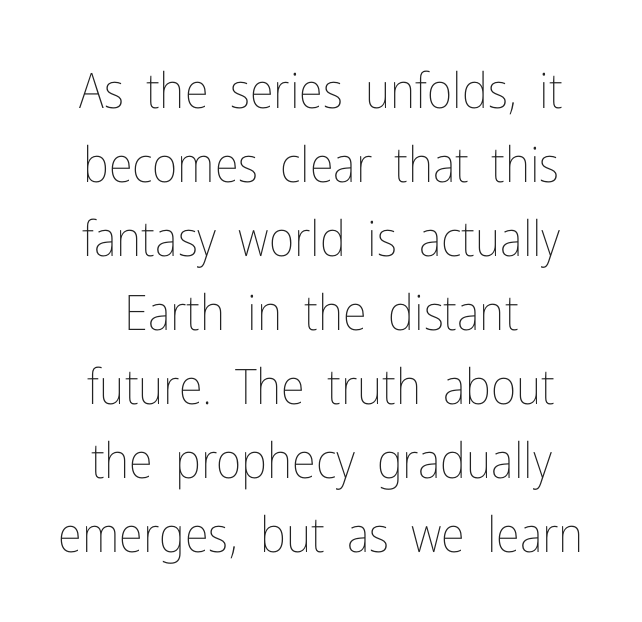
Notice how the stems are strictly vertical — no italics here. Standard letterfit; no display-style spreading of the glyphs. This sample has the flowing, uneven cadence of proportional lettering. Students, observe: this is what conventionally led text looks like. No heavy texture on the line: the type isn't bold. No word sits above an underline.
